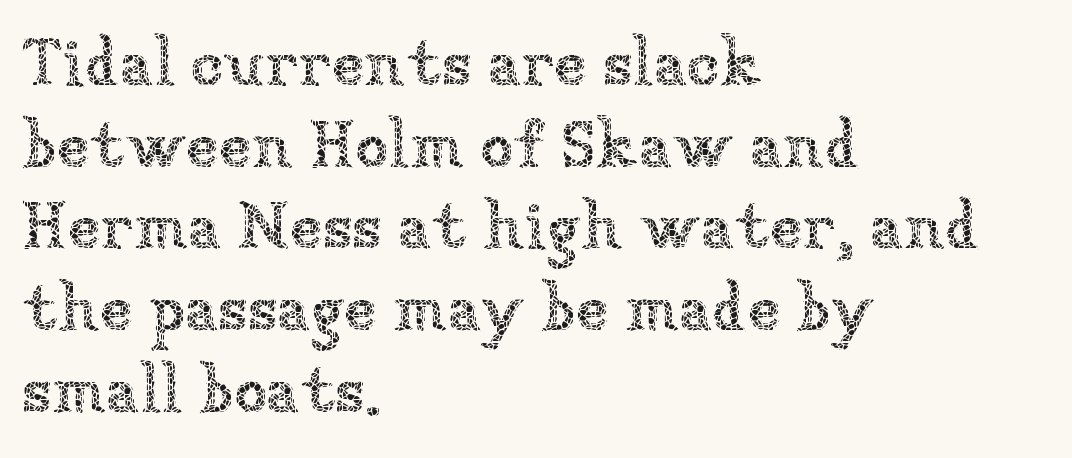
Q: Is the text bold? A: No.
Q: Is the text italic (slanted)? A: No, it is upright.
Q: Is the text underlined? A: No.
Q: How is the paragraph aligned? A: Left-aligned.
Q: Is the spacing between letters normal or unusually wide? A: Normal.
Q: Width (condensed, normal, or wide)? A: Normal.
Q: Stroke contrast? A: Low.
Q: x-height? A: Medium.
Q: Monospaced? A: No.
